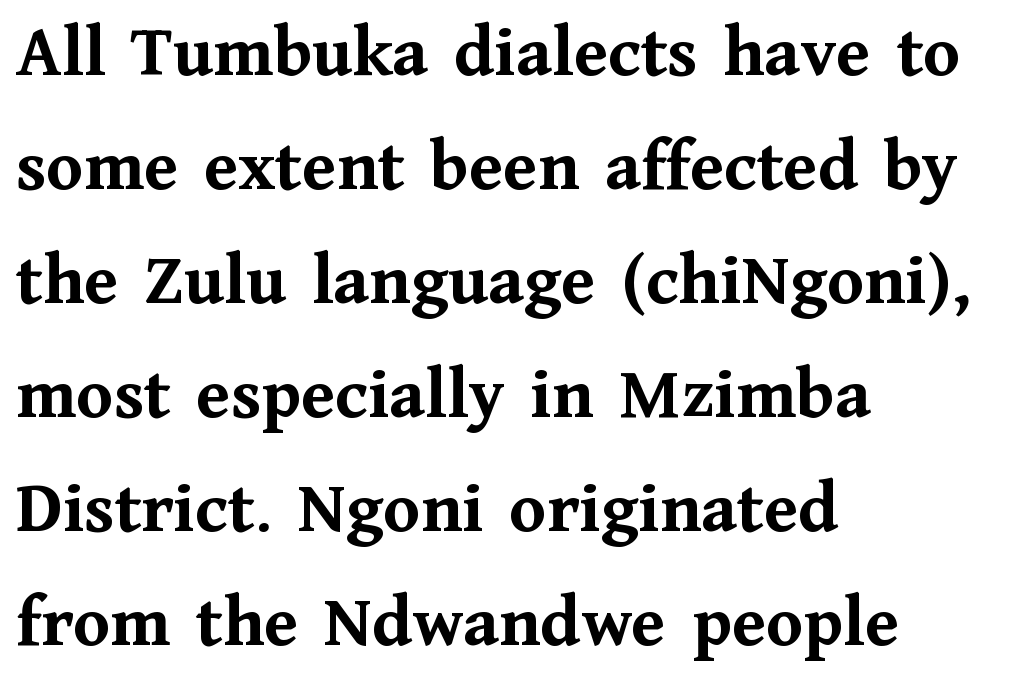
{"serif": "yes", "italic": "no", "bold": "yes", "weight": "semibold", "width": "normal", "stroke_contrast": "medium", "x_height": "medium", "monospaced": "no", "underline": "no", "align": "left", "line_spacing": "normal", "line_spacing_ratio": 1.52, "letter_spacing": "normal", "letter_spacing_em": 0.0, "glyph_px": 75}
